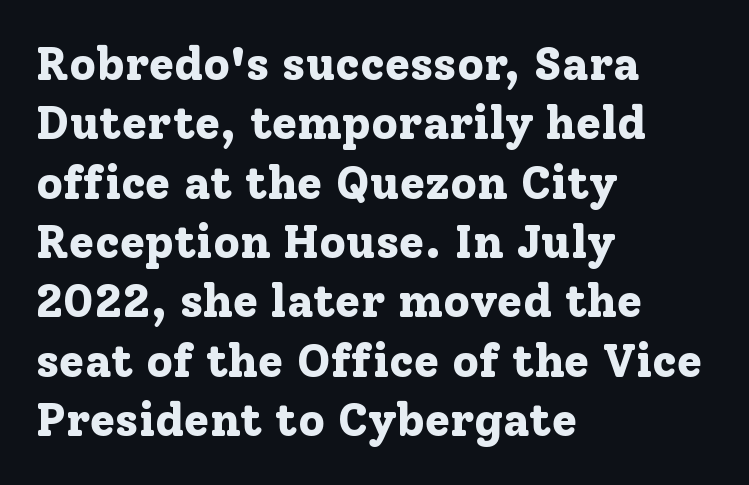
The image shows 46 px bold serif type, upright; set left-aligned, normal line spacing (1.29x), normal letter spacing, not underlined; low stroke contrast and a medium x-height.
